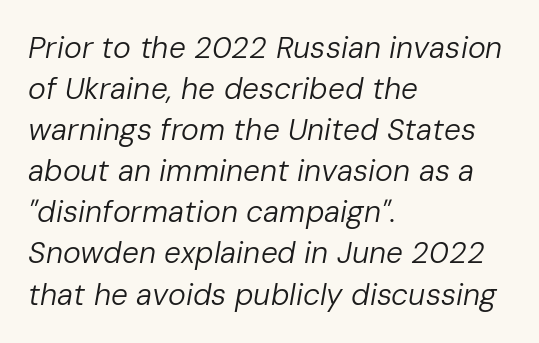
The image shows 30 px regular-weight type, italic (leaning right); set left-aligned, normal line spacing (1.37x), normal letter spacing, not underlined; low stroke contrast and a medium x-height.
